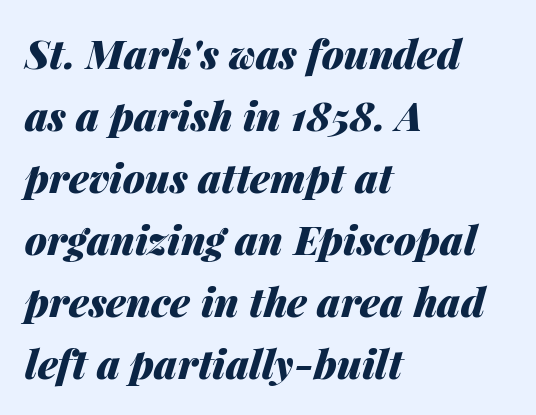
The image shows 40 px heavy type, italic (leaning right); set left-aligned, normal line spacing (1.55x), normal letter spacing, not underlined; medium stroke contrast and a medium x-height.
